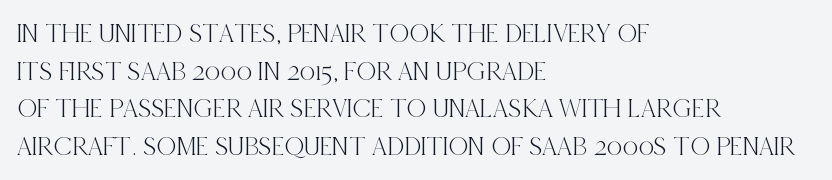
Q: Is the text italic (slanted)? A: No, it is upright.
Q: Is the text underlined? A: No.
Q: How is the paragraph aligned? A: Left-aligned.
Q: Is the spacing between letters normal or unusually wide? A: Normal.
Q: Is the spacing between lines tight, normal or loose? A: Normal.
